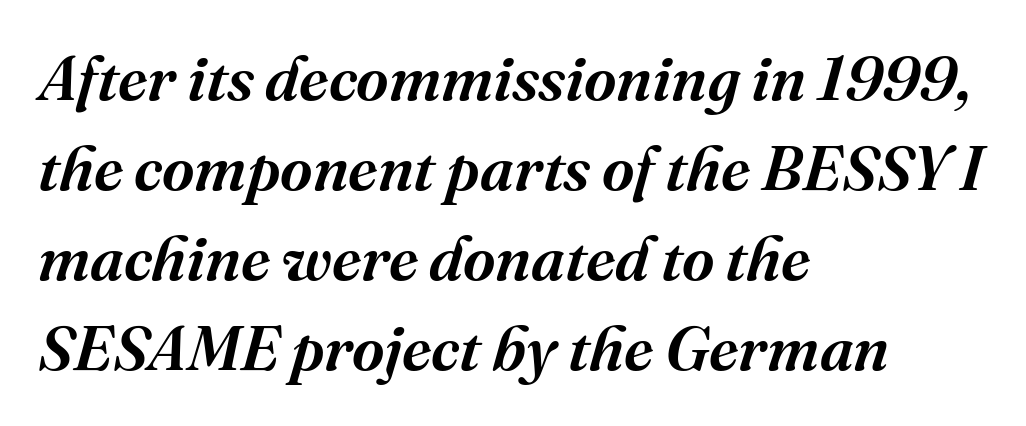
Q: Is the text italic (slanted)? A: Yes, it leans right by about 16 degrees.
Q: Is the typeface a serif or a sans-serif typeface? A: Serif.
Q: Is the text underlined? A: No.
Q: How is the paragraph aligned? A: Left-aligned.
Q: Is the spacing between letters normal or unusually wide? A: Normal.
Q: Is the spacing between lines tight, normal or loose? A: Normal.
Q: Width (condensed, normal, or wide)? A: Normal.
Q: Stroke contrast? A: Medium.
Q: x-height? A: Medium.
Q: Monospaced? A: No.
